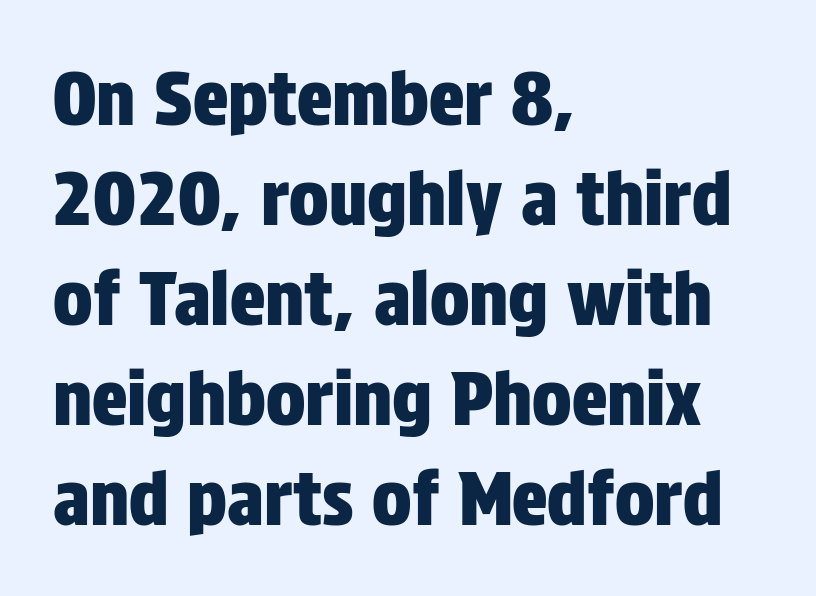
Typeset ragged right — the left edge is the straight one. The line-height multiplier appears to be the usual default. There is no visible air inserted between adjacent glyphs. Look at the bottom of the vertical strokes: they stop flat, with no serifs.
